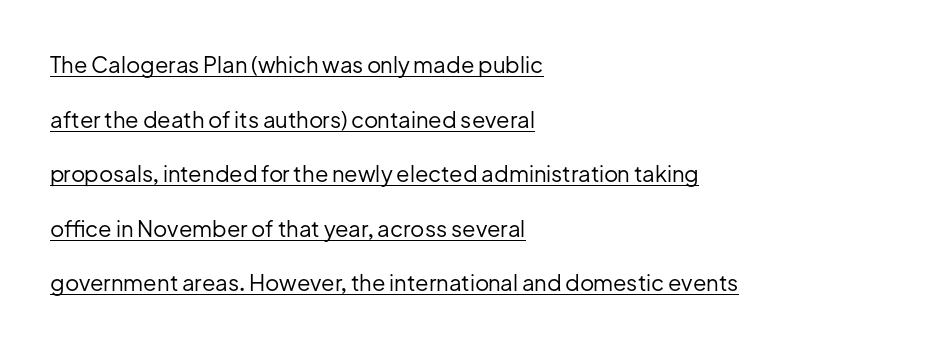
{"italic": "no", "bold": "no", "underline": "yes", "align": "left", "line_spacing": "loose", "line_spacing_ratio": 2.48, "letter_spacing": "normal", "letter_spacing_em": 0.0, "glyph_px": 22}
